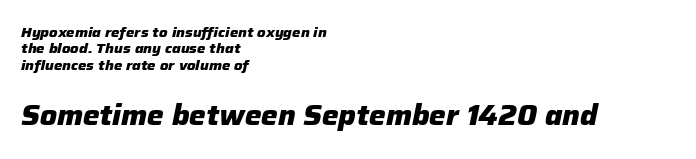
The image shows 28 px heavy type, italic (leaning right); set left-aligned, line spacing 1.17x, normal letter spacing, not underlined; the second (bottom) block is 2.0x larger; low stroke contrast and a medium x-height.
